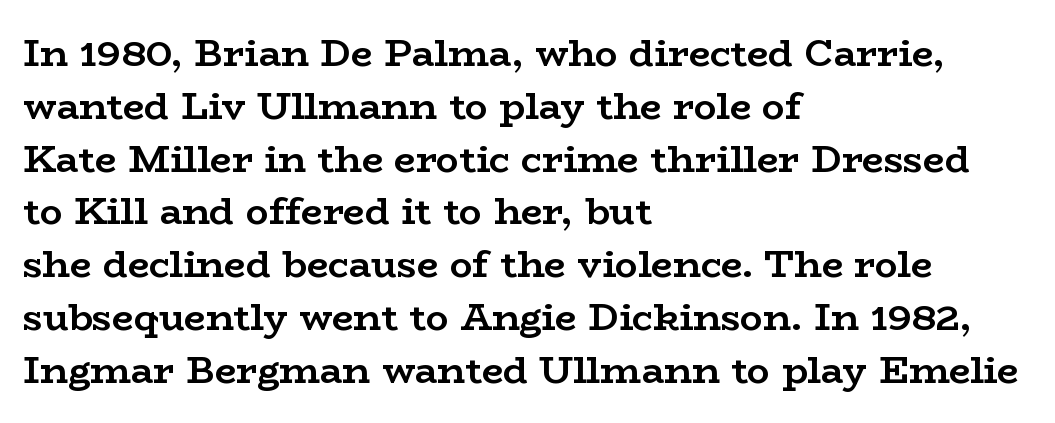
Q: Is the text bold? A: Yes.
Q: Is the text italic (slanted)? A: No, it is upright.
Q: Is the typeface a serif or a sans-serif typeface? A: Serif.
Q: Is the text underlined? A: No.
Q: How is the paragraph aligned? A: Left-aligned.
Q: Is the spacing between letters normal or unusually wide? A: Normal.
Q: Is the spacing between lines tight, normal or loose? A: Normal.
Q: Width (condensed, normal, or wide)? A: Wide.
Q: Stroke contrast? A: Low.
Q: x-height? A: Medium.
Q: Monospaced? A: No.
